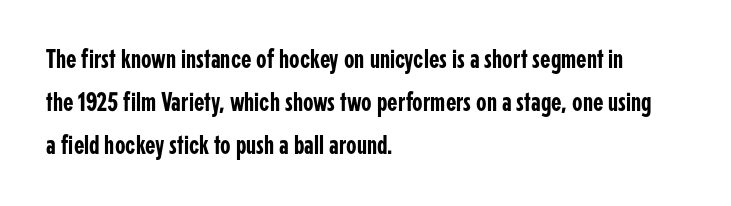
Q: Is the text italic (slanted)? A: No, it is upright.
Q: Is the text underlined? A: No.
Q: How is the paragraph aligned? A: Left-aligned.
Q: Is the spacing between letters normal or unusually wide? A: Normal.
Q: Is the spacing between lines tight, normal or loose? A: Normal.
